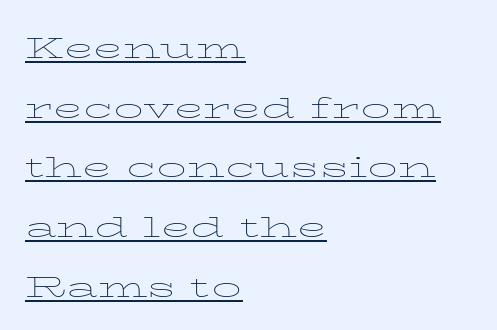
Q: Is the text bold? A: No.
Q: Is the text italic (slanted)? A: No, it is upright.
Q: Is the text underlined? A: Yes.
Q: How is the paragraph aligned? A: Left-aligned.
Q: Is the spacing between letters normal or unusually wide? A: Normal.
Q: Is the spacing between lines tight, normal or loose? A: Normal.
Q: Width (condensed, normal, or wide)? A: Wide.
Q: Stroke contrast? A: Low.
Q: x-height? A: Medium.
Q: Monospaced? A: No.
